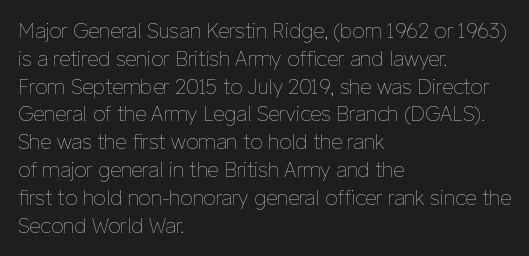
Q: Is the text bold? A: No.
Q: Is the text italic (slanted)? A: No, it is upright.
Q: Is the text underlined? A: No.
Q: How is the paragraph aligned? A: Left-aligned.
Q: Is the spacing between letters normal or unusually wide? A: Normal.
Q: Is the spacing between lines tight, normal or loose? A: Normal.
